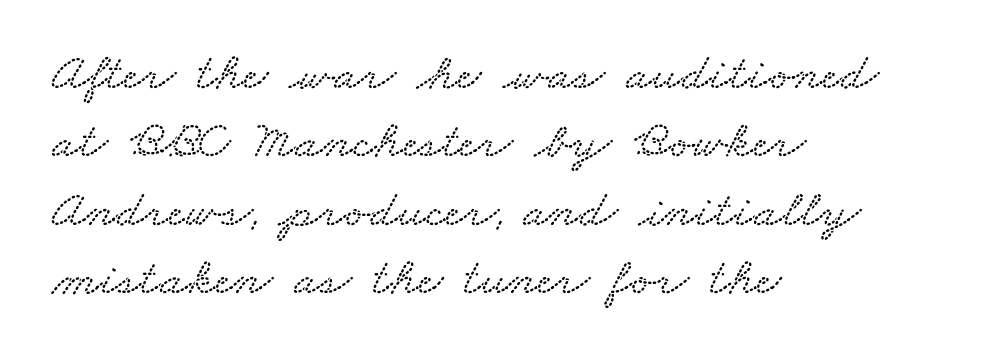
{"width": "wide", "stroke_contrast": "low", "x_height": "small", "monospaced": "no", "underline": "no", "align": "left", "line_spacing": "normal", "line_spacing_ratio": 1.29, "letter_spacing": "normal", "letter_spacing_em": 0.0, "glyph_px": 53}
